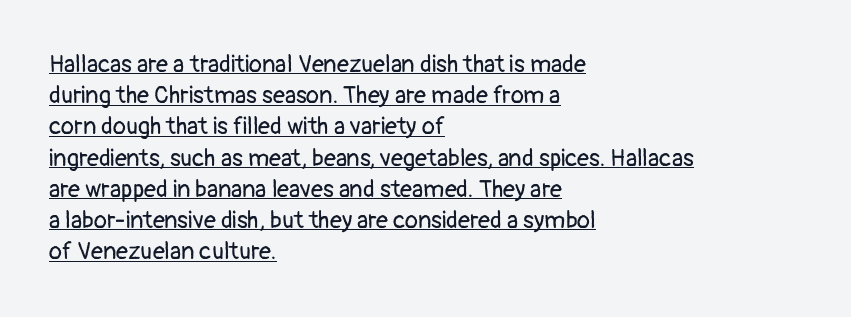
Q: Is the text bold? A: No.
Q: Is the text italic (slanted)? A: No, it is upright.
Q: Is the text underlined? A: Yes.
Q: How is the paragraph aligned? A: Left-aligned.
Q: Is the spacing between letters normal or unusually wide? A: Normal.
Q: Is the spacing between lines tight, normal or loose? A: Normal.
